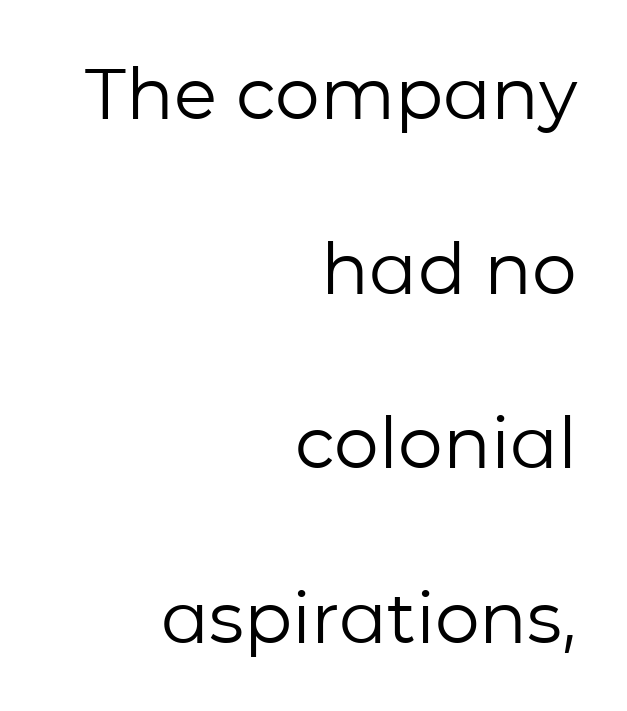
The image shows 71 px regular-weight sans-serif type, upright; set right-aligned, loose line spacing (2.46x), normal letter spacing, not underlined; low stroke contrast and a medium x-height.
